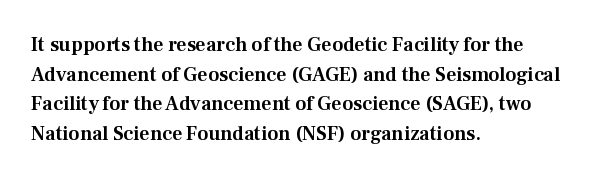
The image shows 20 px text type, upright; set left-aligned, normal line spacing (1.48x), normal letter spacing, not underlined.
